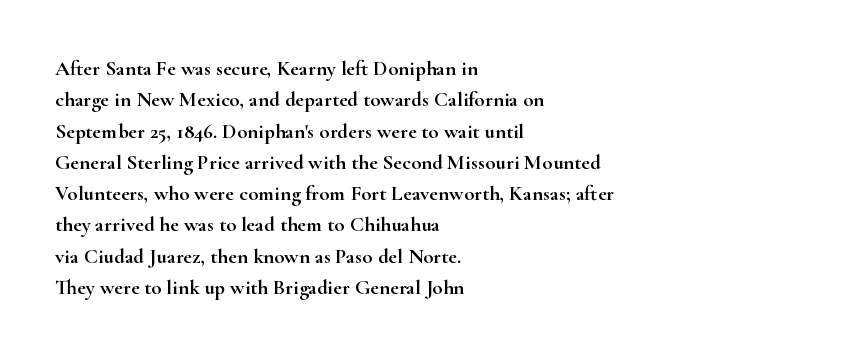
{"italic": "no", "underline": "no", "align": "left", "line_spacing": "normal", "line_spacing_ratio": 1.49, "letter_spacing": "normal", "letter_spacing_em": 0.0, "glyph_px": 21}
